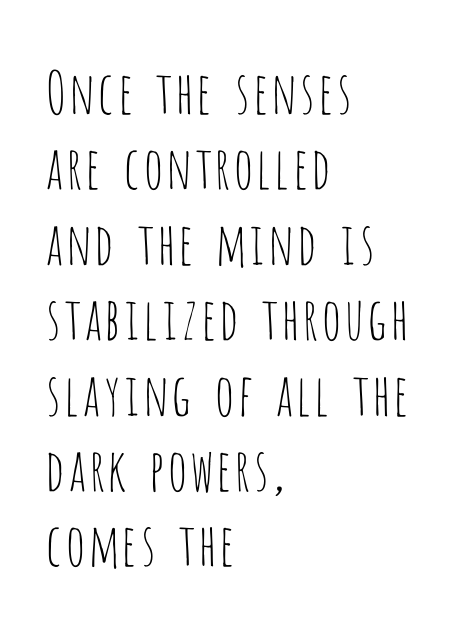
The image shows 58 px thin, condensed sans-serif type, upright; set left-aligned, normal line spacing (1.3x), normal letter spacing, not underlined; low stroke contrast and a large x-height.
